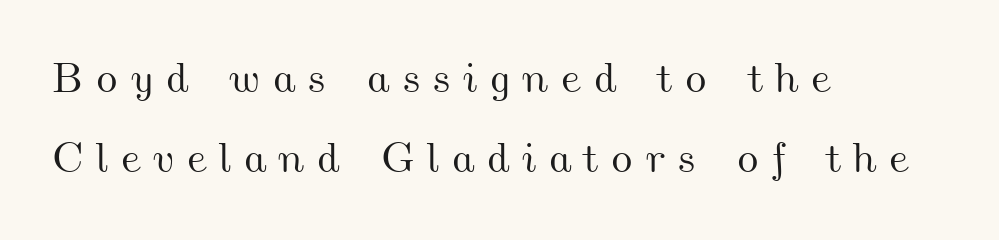
{"width": "wide", "stroke_contrast": "medium", "x_height": "small", "monospaced": "no", "underline": "no", "align": "left", "line_spacing_ratio": 1.86, "letter_spacing": "wide", "letter_spacing_em": 0.27, "glyph_px": 43}
